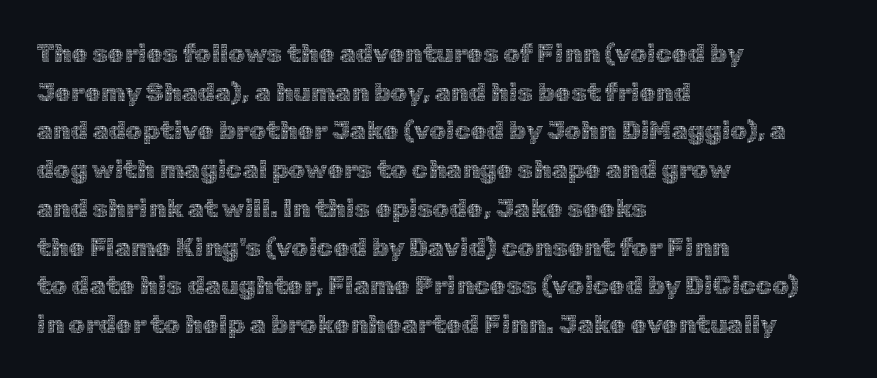
Q: Is the text bold? A: No.
Q: Is the text italic (slanted)? A: No, it is upright.
Q: Is the text underlined? A: No.
Q: How is the paragraph aligned? A: Left-aligned.
Q: Is the spacing between letters normal or unusually wide? A: Normal.
Q: Is the spacing between lines tight, normal or loose? A: Normal.
